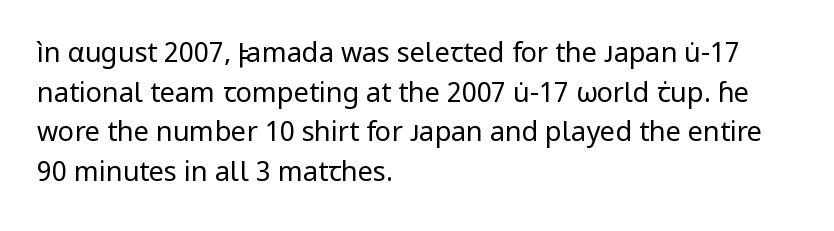
Notice how descenders clear the ascenders below comfortably — that's standard leading. Inter-character spacing is left at the font's built-in metrics. Bare-footed words on every line. The strokes are not fattened; the text isn't bold. A student would call this left alignment; a typographer would say flush left, rag right.
